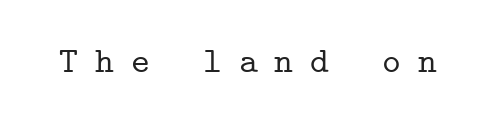
Look at the bottom of the vertical strokes: they flare into serifs here. Loose tracking; the words dissolve into strings of separated letters. Monospaced: the letters line up in strict vertical columns. Italic? Not at all — the glyphs are vertical.
